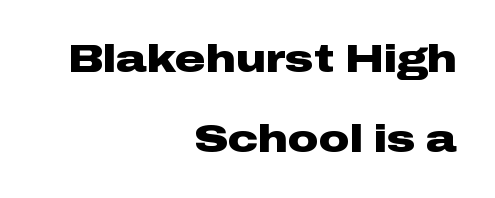
{"serif": "no", "italic": "no", "bold": "yes", "weight": "heavy", "width": "wide", "stroke_contrast": "low", "x_height": "medium", "monospaced": "no", "underline": "no", "align": "right", "line_spacing": "loose", "line_spacing_ratio": 2.1, "letter_spacing": "normal", "letter_spacing_em": 0.0, "glyph_px": 38}
